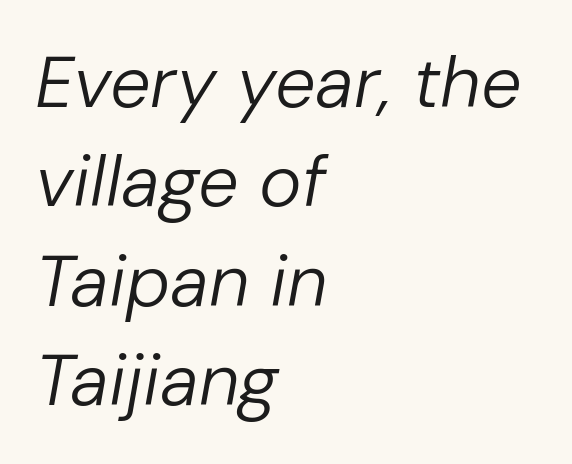
Q: Is the text bold? A: No.
Q: Is the text italic (slanted)? A: Yes, it leans right by about 10 degrees.
Q: Is the text underlined? A: No.
Q: How is the paragraph aligned? A: Left-aligned.
Q: Is the spacing between letters normal or unusually wide? A: Normal.
Q: Is the spacing between lines tight, normal or loose? A: Normal.
Q: Width (condensed, normal, or wide)? A: Normal.
Q: Stroke contrast? A: Low.
Q: x-height? A: Medium.
Q: Monospaced? A: No.
